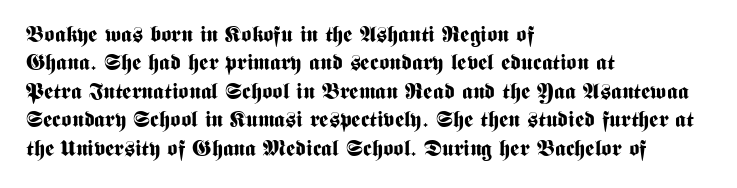
{"italic": "no", "bold": "yes", "underline": "no", "align": "left", "line_spacing": "normal", "line_spacing_ratio": 1.29, "letter_spacing": "normal", "letter_spacing_em": 0.0, "glyph_px": 22}
